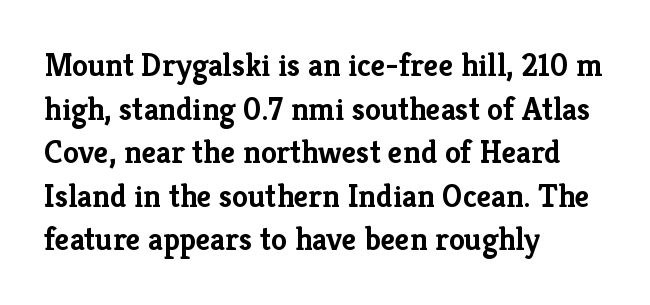
{"serif": "yes", "italic": "no", "bold": "yes", "weight": "semibold", "width": "normal", "stroke_contrast": "low", "x_height": "medium", "monospaced": "no", "underline": "no", "align": "left", "line_spacing": "normal", "line_spacing_ratio": 1.36, "letter_spacing": "normal", "letter_spacing_em": 0.0, "glyph_px": 32}
